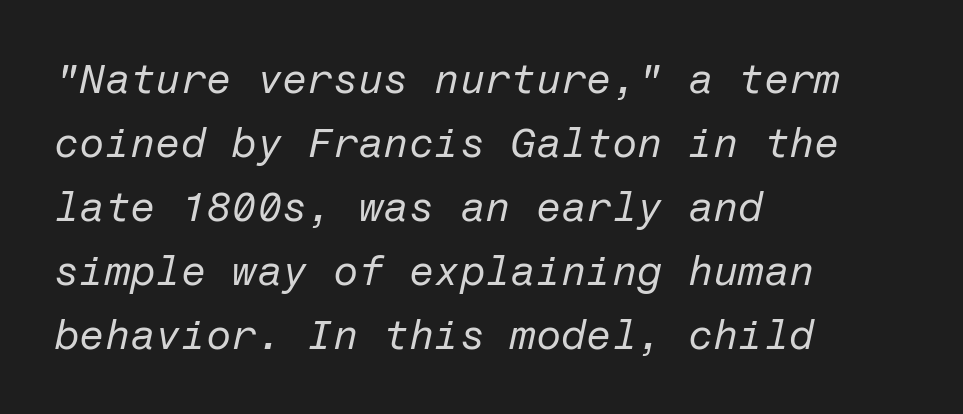
Q: Is the text bold? A: No.
Q: Is the text italic (slanted)? A: Yes, it leans right by about 12 degrees.
Q: Is the text underlined? A: No.
Q: How is the paragraph aligned? A: Left-aligned.
Q: Is the spacing between letters normal or unusually wide? A: Normal.
Q: Is the spacing between lines tight, normal or loose? A: Normal.
Q: Width (condensed, normal, or wide)? A: Normal.
Q: Stroke contrast? A: Low.
Q: x-height? A: Medium.
